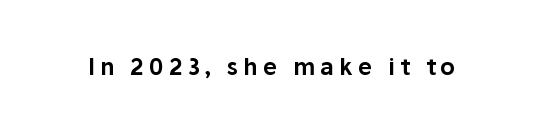
The image shows 23 px text type, upright; set unusually wide letter spacing (+0.22 em), not underlined.
